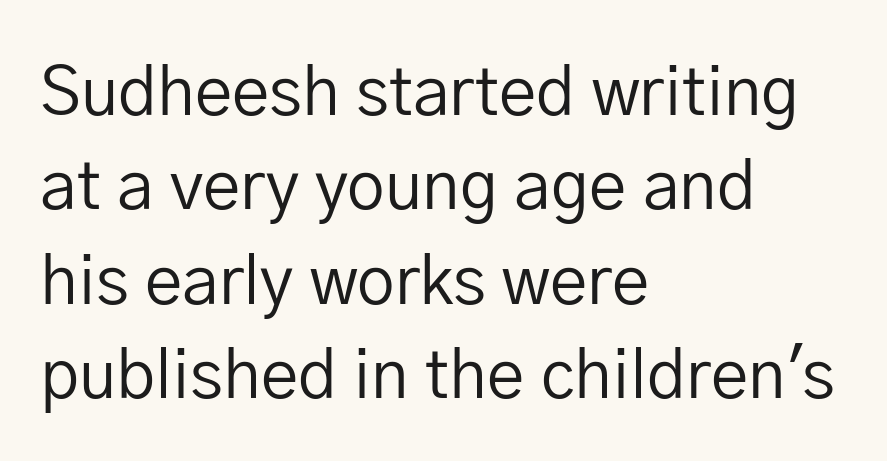
{"serif": "no", "italic": "no", "bold": "no", "weight": "regular", "width": "normal", "stroke_contrast": "low", "x_height": "medium", "monospaced": "no", "underline": "no", "align": "left", "line_spacing": "normal", "line_spacing_ratio": 1.41, "letter_spacing": "normal", "letter_spacing_em": 0.0, "glyph_px": 67}
